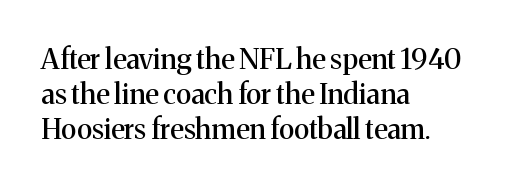
The image shows 28 px serif type, upright; set left-aligned, normal line spacing (1.25x), normal letter spacing, not underlined; medium stroke contrast and a medium x-height.
